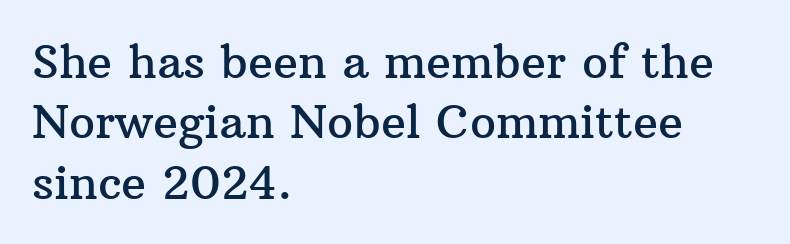
The image shows 46 px serif type, upright; set left-aligned, normal line spacing (1.31x), normal letter spacing, not underlined; medium stroke contrast and a medium x-height.
